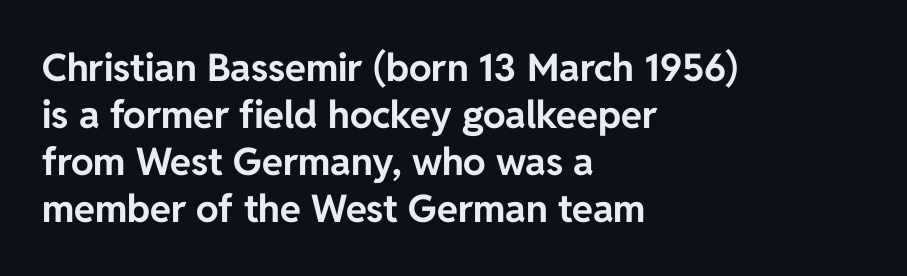
The image shows 38 px bold sans-serif type, upright; set left-aligned, line spacing 1.24x, normal letter spacing, not underlined; low stroke contrast and a medium x-height.
